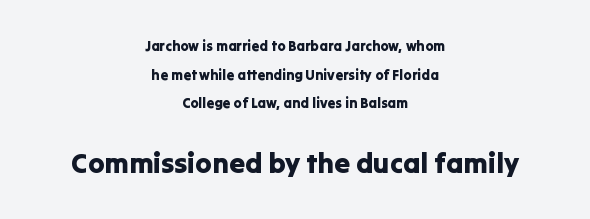
Q: Is the text italic (slanted)? A: No, it is upright.
Q: Is the typeface a serif or a sans-serif typeface? A: Sans-serif.
Q: Is the text underlined? A: No.
Q: How is the paragraph aligned? A: Centered.
Q: Is the spacing between letters normal or unusually wide? A: Normal.
Q: Is the spacing between lines tight, normal or loose? A: Loose.
Q: Which block of text is set in a larger size, the first (top) or the second (bottom)? A: The second (bottom) one.
Q: Width (condensed, normal, or wide)? A: Normal.
Q: Stroke contrast? A: Low.
Q: x-height? A: Medium.
Q: Monospaced? A: No.
